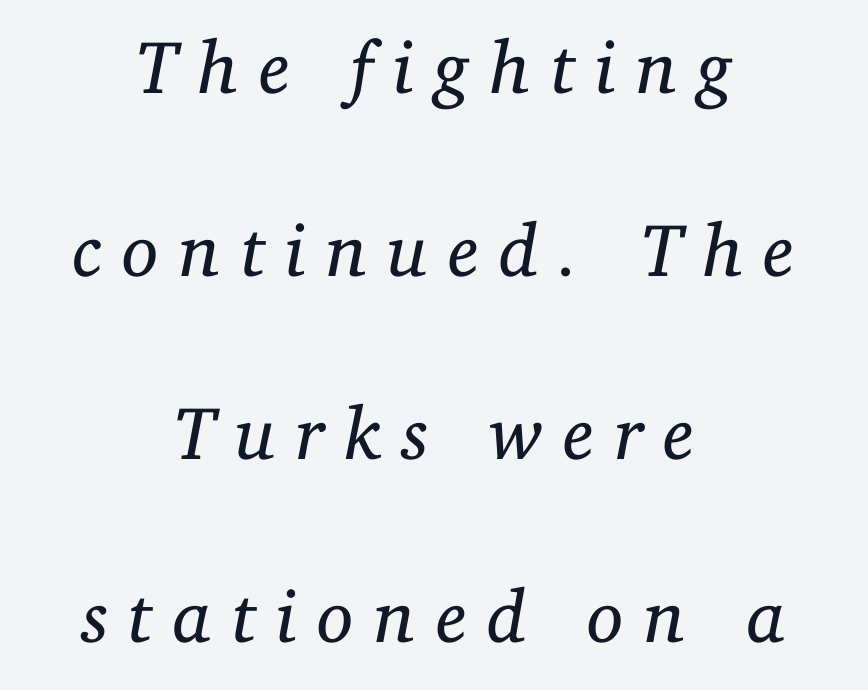
The image shows 75 px regular-weight serif type, italic (leaning right); set centered, loose line spacing (2.44x), unusually wide letter spacing (+0.26 em), not underlined; low stroke contrast and a medium x-height.
